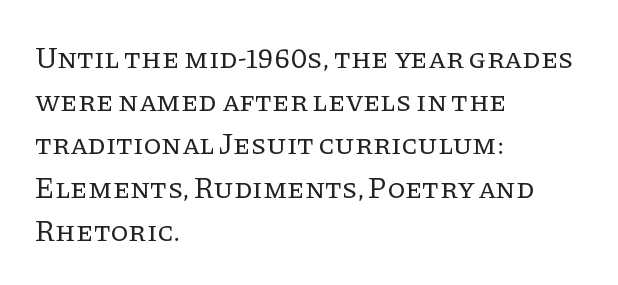
Q: Is the text bold? A: No.
Q: Is the text italic (slanted)? A: No, it is upright.
Q: Is the typeface a serif or a sans-serif typeface? A: Serif.
Q: Is the text underlined? A: No.
Q: How is the paragraph aligned? A: Left-aligned.
Q: Is the spacing between letters normal or unusually wide? A: Normal.
Q: Is the spacing between lines tight, normal or loose? A: Normal.
Q: Width (condensed, normal, or wide)? A: Normal.
Q: Stroke contrast? A: Low.
Q: x-height? A: Large.
Q: Monospaced? A: No.
